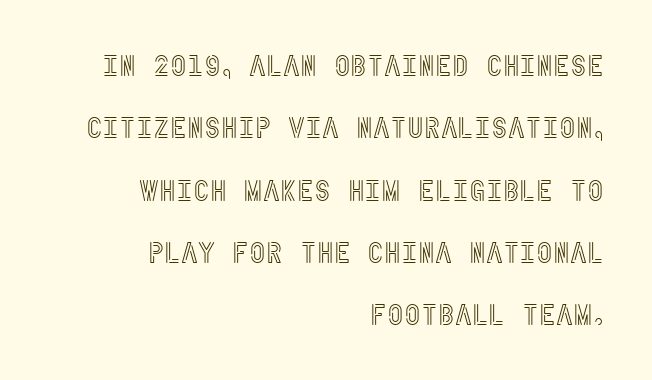
The image shows 29 px condensed type, upright; set right-aligned, loose line spacing (2.15x), normal letter spacing, not underlined; a large x-height.
